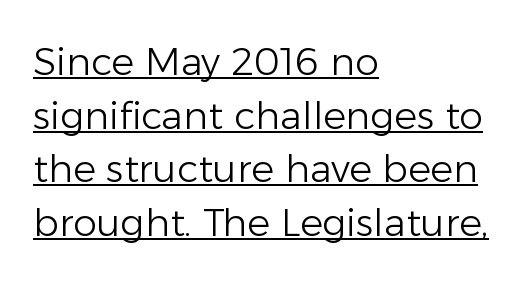
The image shows 38 px light sans-serif type, upright; set left-aligned, normal line spacing (1.41x), normal letter spacing, underlined; low stroke contrast and a medium x-height.
